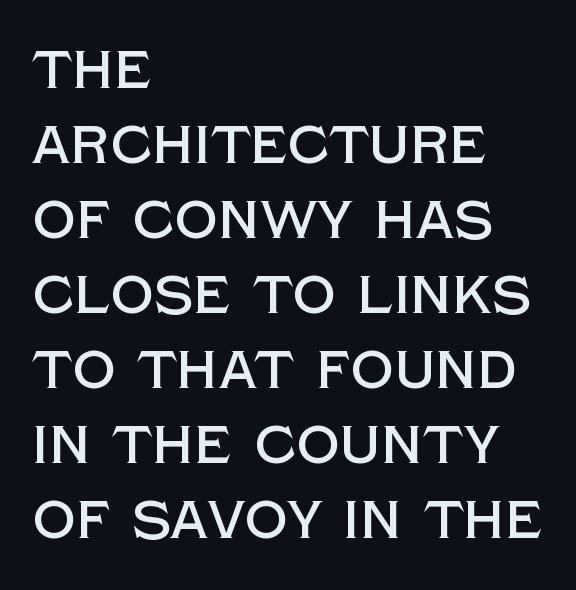
Q: Is the text italic (slanted)? A: No, it is upright.
Q: Is the typeface a serif or a sans-serif typeface? A: Sans-serif.
Q: Is the text underlined? A: No.
Q: How is the paragraph aligned? A: Left-aligned.
Q: Is the spacing between letters normal or unusually wide? A: Normal.
Q: Is the spacing between lines tight, normal or loose? A: Normal.
Q: Width (condensed, normal, or wide)? A: Normal.
Q: x-height? A: Large.
Q: Monospaced? A: No.
